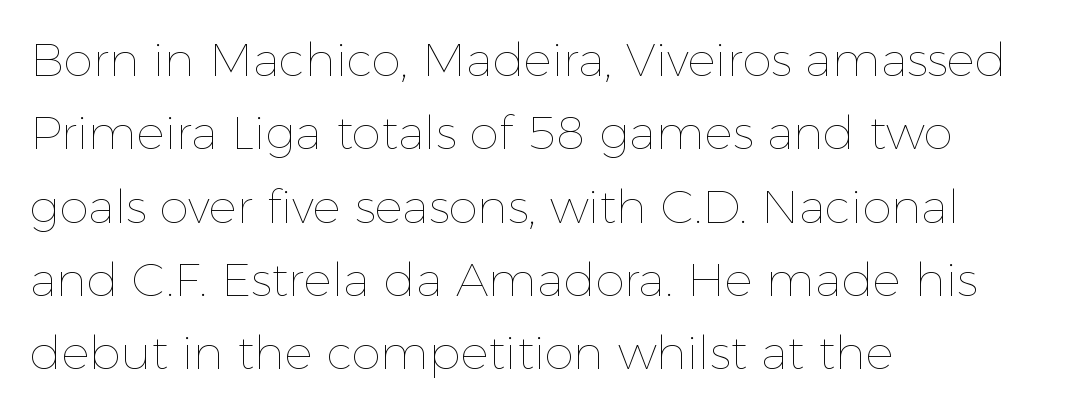
The image shows 47 px thin type, upright; set left-aligned, normal line spacing (1.56x), normal letter spacing, not underlined; a medium x-height.
